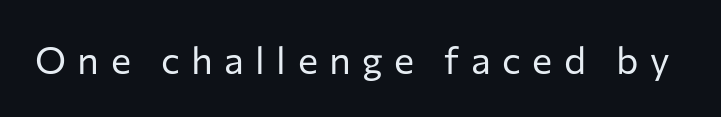
Q: Is the text bold? A: No.
Q: Is the text italic (slanted)? A: No, it is upright.
Q: Is the typeface a serif or a sans-serif typeface? A: Sans-serif.
Q: Is the text underlined? A: No.
Q: Is the spacing between letters normal or unusually wide? A: Unusually wide.
Q: Width (condensed, normal, or wide)? A: Normal.
Q: Stroke contrast? A: Low.
Q: x-height? A: Medium.
Q: Monospaced? A: No.
